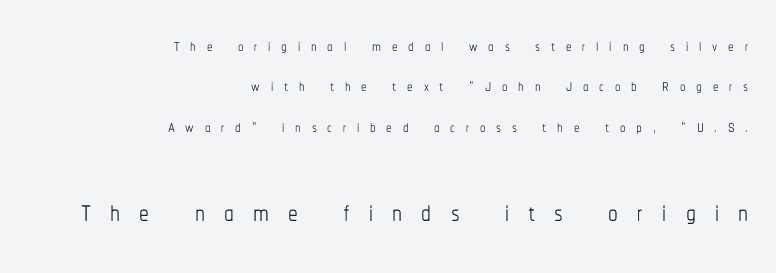
A flush-right, rag-left setting is used for this passage. The letters advance in unequal steps, a hallmark of proportional type. In this sample the second text group is rendered at the bigger scale. A typesetter would call this heavily tracked-out type.
